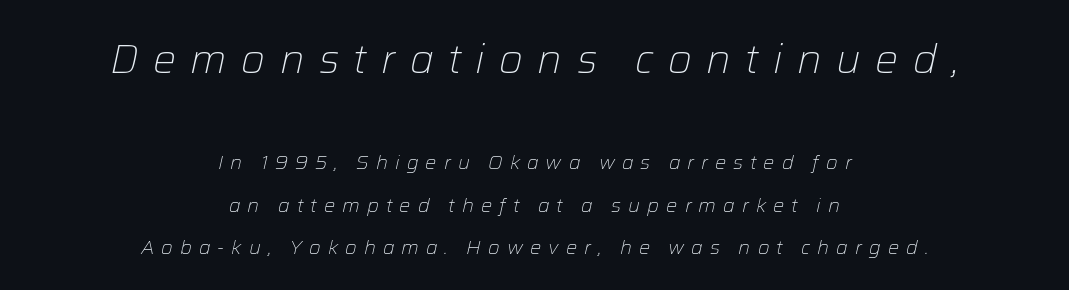
The image shows 41 px light type, italic (leaning right); set centered, loose line spacing (2.13x), unusually wide letter spacing (+0.35 em), not underlined; the first (top) block is 2.05x larger; low stroke contrast and a medium x-height.
